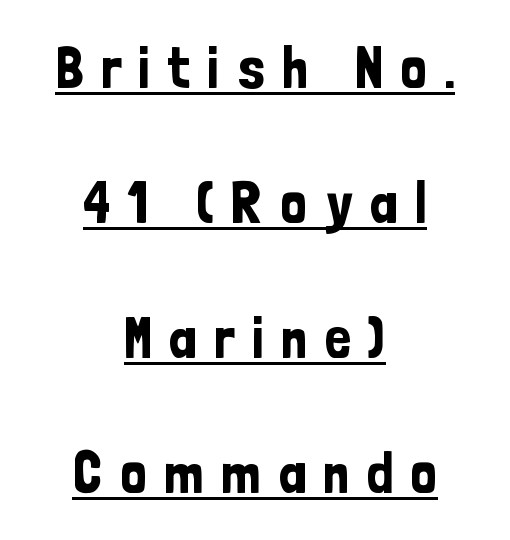
The letters advance in unequal steps, a hallmark of proportional type. The lettering is marked with a stroke running underneath it. The gaps between neighbouring characters are conspicuously large. No italicization has been applied; the sample stays upright. Reading down the column, the eye jumps a long way to each next line.
